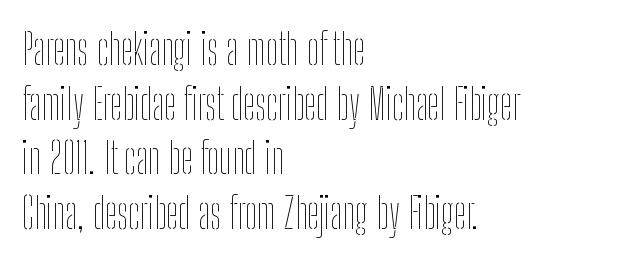
Unmarked baselines from the first word to the last. Vertically, the passage feels balanced, rows spaced as you'd expect. The face used here is rendered with its standard letterfit. Do the letters lean? They stand straight.
